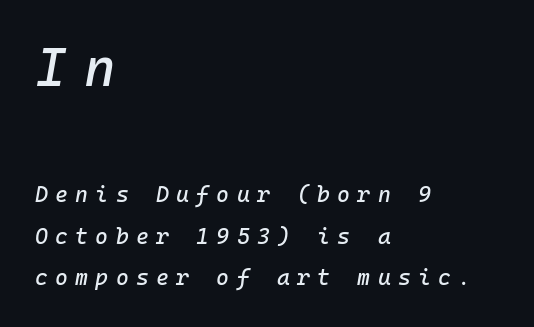
{"italic": "yes", "lean": "right", "slant_degrees": 10, "width": "normal", "stroke_contrast": "low", "x_height": "medium", "monospaced": "yes", "underline": "no", "align": "left", "line_spacing": "loose", "line_spacing_ratio": 1.9, "letter_spacing": "wide", "letter_spacing_em": 0.33, "larger_block": "first", "size_ratio": 2.45, "glyph_px": 54}
